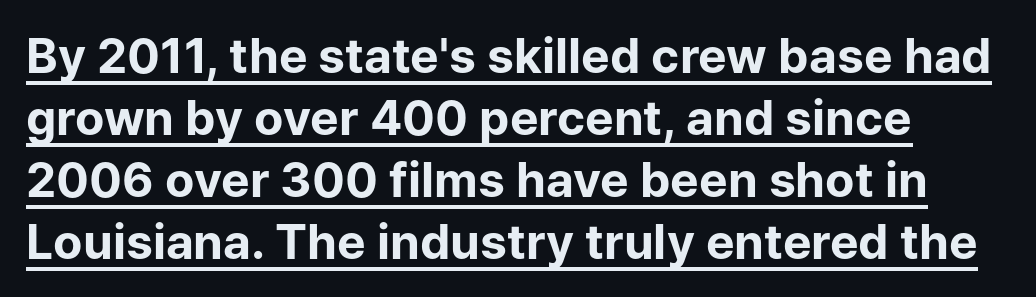
The glyphs are accompanied by a horizontal stroke just below them. This sample uses an upright cut, with every glyph sitting square on the baseline. Do the characters align in a grid? No, the font is proportional. Regular leading. In terms of weight, the rendering is a true, heavy bold.
